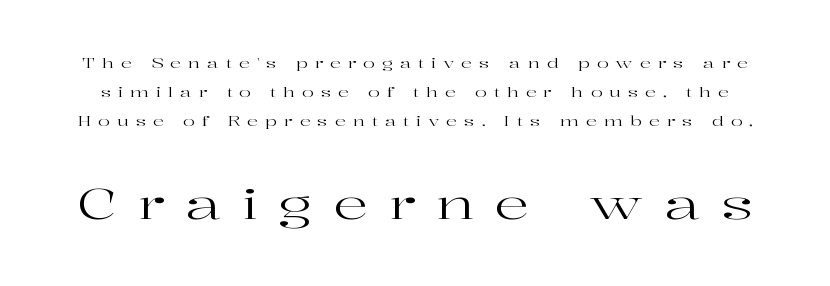
Q: Is the text bold? A: No.
Q: Is the text italic (slanted)? A: No, it is upright.
Q: Is the typeface a serif or a sans-serif typeface? A: Serif.
Q: Is the text underlined? A: No.
Q: Is the spacing between letters normal or unusually wide? A: Unusually wide.
Q: Is the spacing between lines tight, normal or loose? A: Loose.
Q: Which block of text is set in a larger size, the first (top) or the second (bottom)? A: The second (bottom) one.
Q: Width (condensed, normal, or wide)? A: Wide.
Q: Stroke contrast? A: High.
Q: x-height? A: Medium.
Q: Monospaced? A: No.
